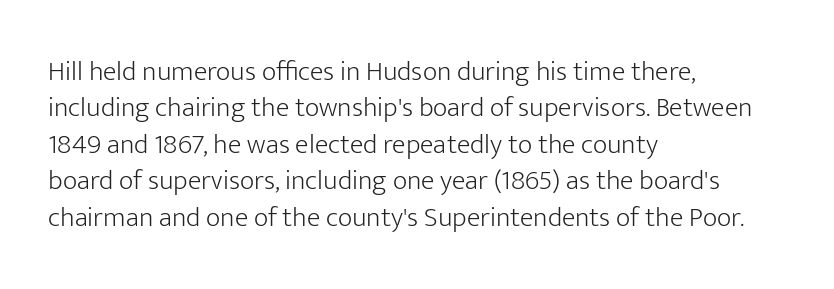
The image shows 28 px light sans-serif type, upright; set left-aligned, normal line spacing (1.3x), normal letter spacing, not underlined; low stroke contrast and a medium x-height.
